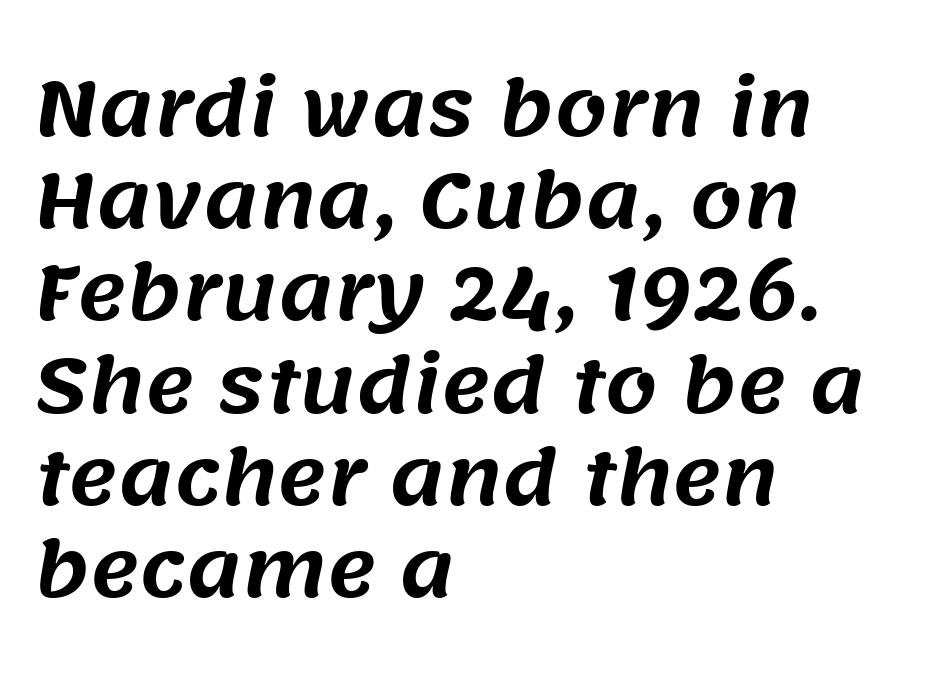
{"serif": "no", "width": "normal", "stroke_contrast": "medium", "x_height": "large", "monospaced": "no", "underline": "no", "align": "left", "line_spacing_ratio": 1.23, "letter_spacing": "normal", "letter_spacing_em": 0.0, "glyph_px": 75}
